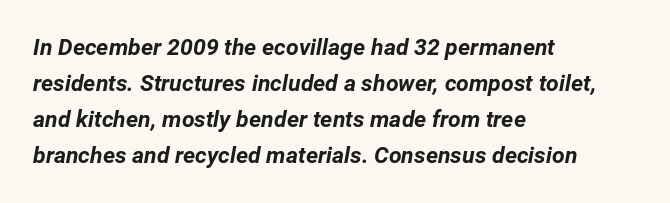
{"italic": "yes", "lean": "right", "slant_degrees": 12, "bold": "yes", "underline": "no", "align": "left", "line_spacing": "normal", "line_spacing_ratio": 1.57, "letter_spacing": "normal", "letter_spacing_em": 0.0, "glyph_px": 23}
